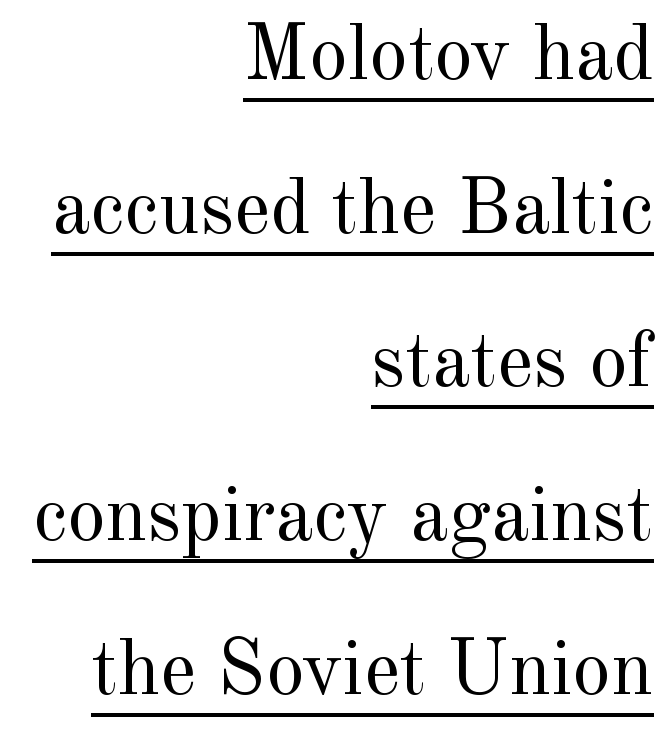
Designer's note — italics off, roman on. Every word sits above its own underline. This is not heavy type; no bold has been used. Classification — serif. Caption: standard tracking, unaltered.
